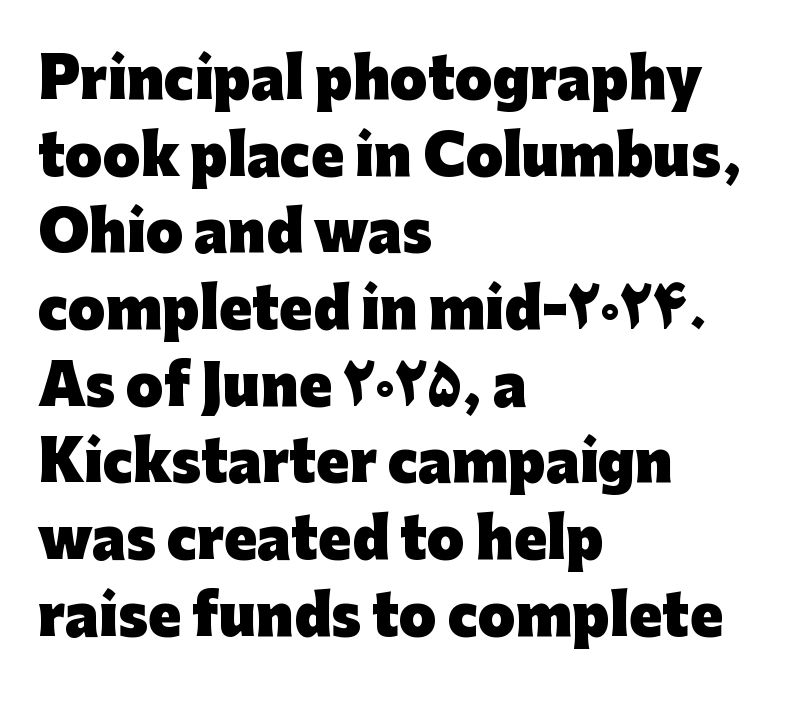
The passage shown is not underscored anywhere. Notice how thick the strokes are: this is what a full bold looks like. If you measured baseline to baseline, you'd find a middling distance. The rendering keeps characters at their native spacing.
